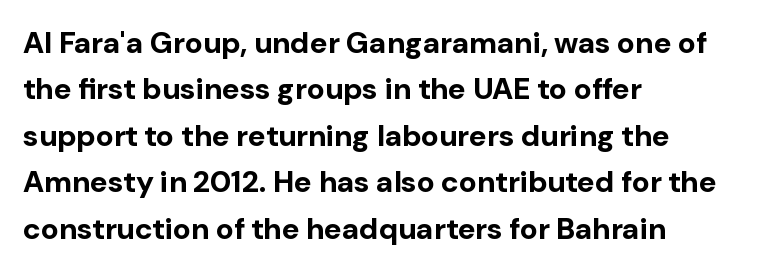
Underline: absent. Heavy, bold letterforms. The text was rendered using a sans face with plain stroke endings. The gaps between neighbouring characters are ordinary and unremarkable. The face used here is proportionally spaced, like ordinary book or web type. Ascenders rise straight up at ninety degrees.
